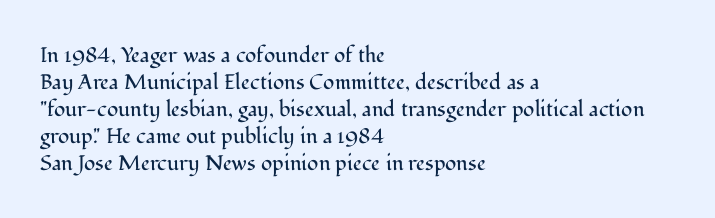
Q: Is the text bold? A: No.
Q: Is the text italic (slanted)? A: No, it is upright.
Q: Is the text underlined? A: No.
Q: How is the paragraph aligned? A: Left-aligned.
Q: Is the spacing between letters normal or unusually wide? A: Normal.
Q: Is the spacing between lines tight, normal or loose? A: Normal.
